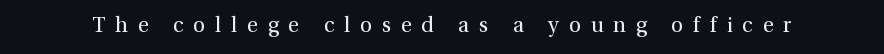
Heaviness? Minimal to ordinary, like unemphasized prose. Glance below the letters and you will spot only blank space. The letters stand upright; this is a roman face. The letters are spread apart with noticeably loose tracking.
